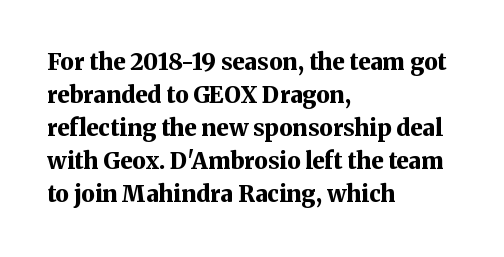
{"italic": "no", "bold": "yes", "underline": "no", "align": "left", "line_spacing": "normal", "line_spacing_ratio": 1.44, "letter_spacing": "normal", "letter_spacing_em": 0.0, "glyph_px": 23}
